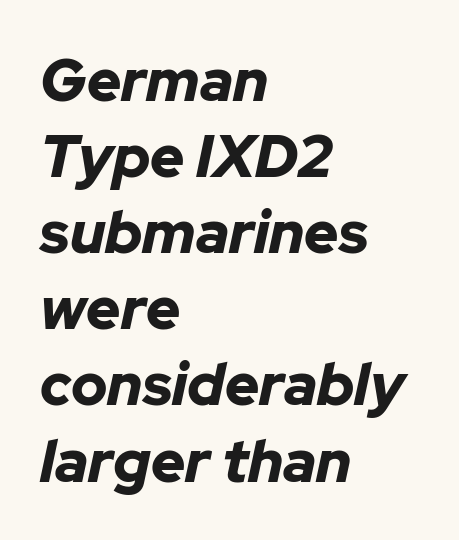
{"italic": "yes", "lean": "right", "slant_degrees": 12, "bold": "yes", "weight": "bold", "width": "normal", "stroke_contrast": "low", "x_height": "medium", "monospaced": "no", "underline": "no", "align": "left", "line_spacing": "normal", "line_spacing_ratio": 1.29, "letter_spacing": "normal", "letter_spacing_em": 0.0, "glyph_px": 59}
